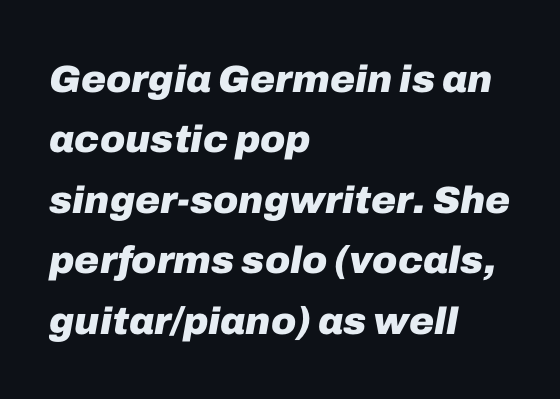
Q: Is the text bold? A: Yes.
Q: Is the text italic (slanted)? A: Yes, it leans right by about 10 degrees.
Q: Is the text underlined? A: No.
Q: How is the paragraph aligned? A: Left-aligned.
Q: Is the spacing between letters normal or unusually wide? A: Normal.
Q: Is the spacing between lines tight, normal or loose? A: Normal.
Q: Width (condensed, normal, or wide)? A: Normal.
Q: Stroke contrast? A: Low.
Q: x-height? A: Medium.
Q: Monospaced? A: No.
